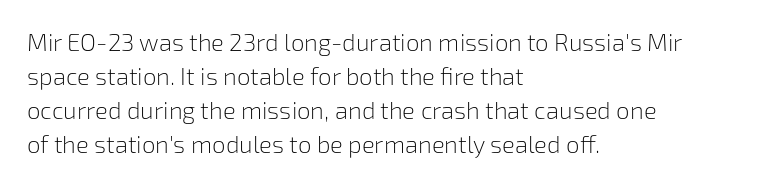
Decoration check: the copy has no underline. Teacher's note: observe the even left margin — that is flush-left alignment. Interline gaps are of average width in this sample. No chunkiness to these letters — they're not bold. These lines were composed using upright roman letters.
